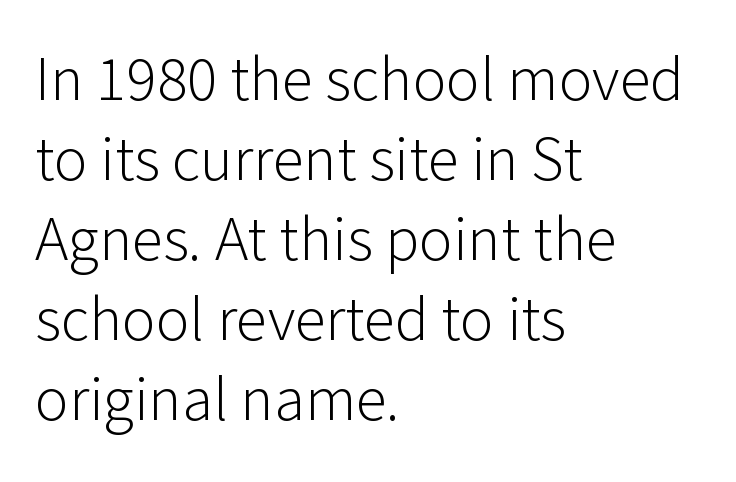
Each new line begins a customary step beneath the previous one. The letterforms sit at book weight or below. This rendering leaves character spacing at its baseline value. The paragraph has a hard left edge and a soft right edge. Does the lettering tilt? It doesn't — this is upright. A bare baseline throughout the passage.
